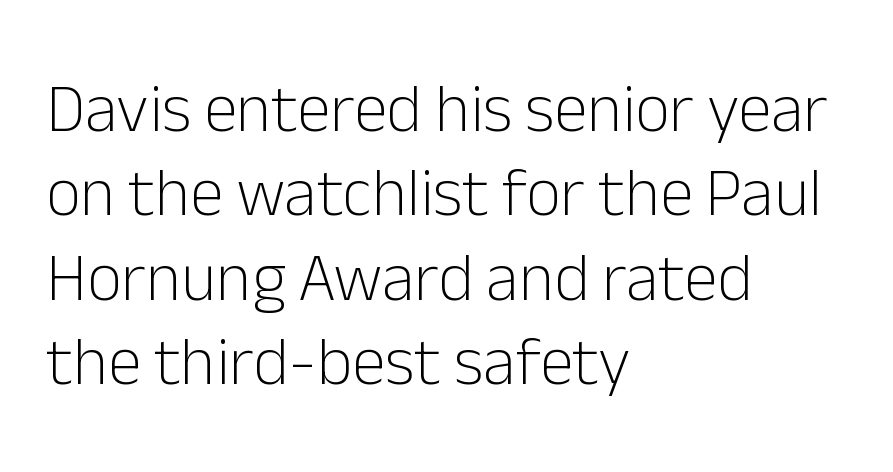
Q: Is the text bold? A: No.
Q: Is the text italic (slanted)? A: No, it is upright.
Q: Is the typeface a serif or a sans-serif typeface? A: Sans-serif.
Q: Is the text underlined? A: No.
Q: How is the paragraph aligned? A: Left-aligned.
Q: Is the spacing between letters normal or unusually wide? A: Normal.
Q: Width (condensed, normal, or wide)? A: Normal.
Q: Stroke contrast? A: Low.
Q: x-height? A: Medium.
Q: Monospaced? A: No.
